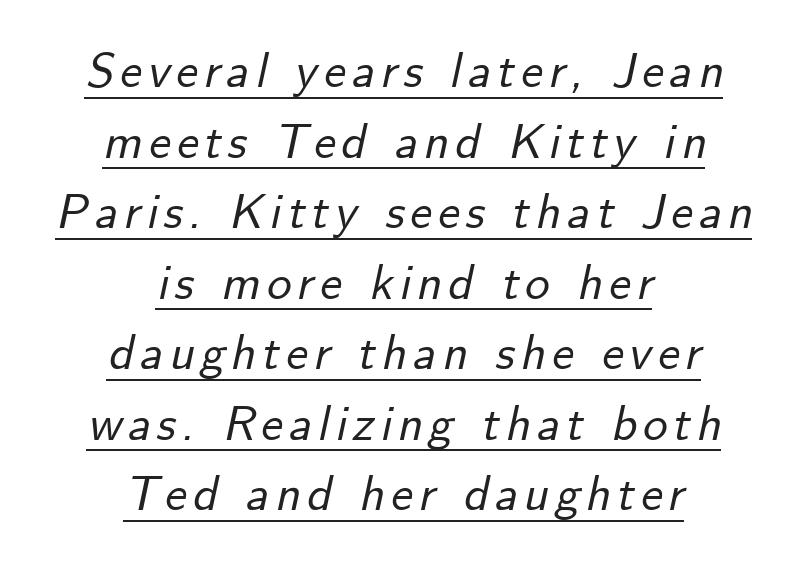
{"italic": "yes", "lean": "right", "slant_degrees": 12, "width": "normal", "stroke_contrast": "low", "x_height": "small", "monospaced": "no", "underline": "yes", "align": "center", "line_spacing": "normal", "line_spacing_ratio": 1.44, "glyph_px": 49}
